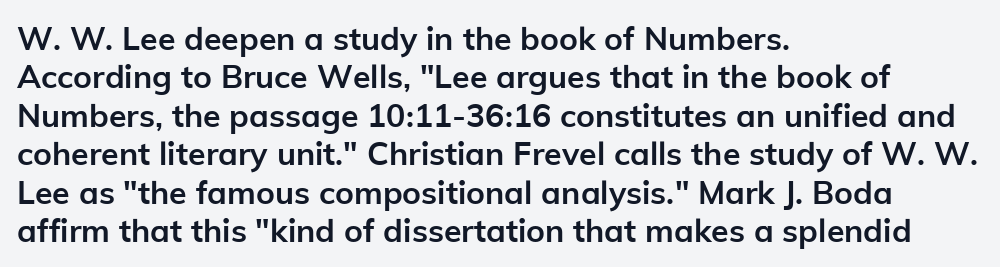
Q: Is the text bold? A: Yes.
Q: Is the text italic (slanted)? A: No, it is upright.
Q: Is the typeface a serif or a sans-serif typeface? A: Sans-serif.
Q: Is the text underlined? A: No.
Q: How is the paragraph aligned? A: Left-aligned.
Q: Is the spacing between letters normal or unusually wide? A: Normal.
Q: Width (condensed, normal, or wide)? A: Normal.
Q: Stroke contrast? A: Low.
Q: x-height? A: Medium.
Q: Monospaced? A: No.
